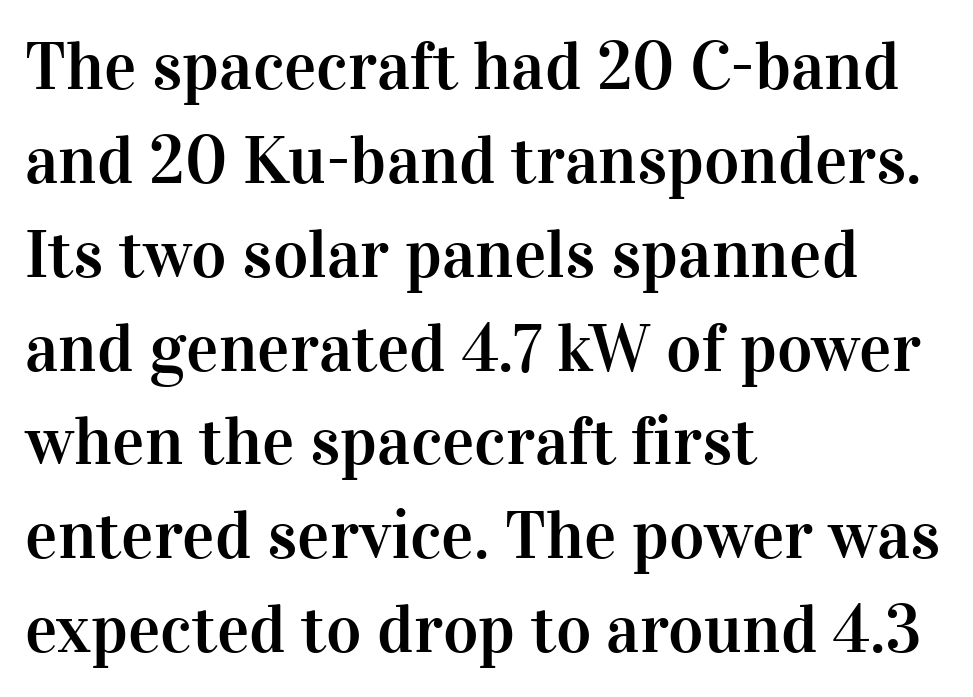
Nope, not italic — everything's standing straight. The text was rendered using a seriffed face with decorative stroke endings. The setting favours the left margin, as ordinary paragraphs usually do. Letter spacing: default. Check the space under the baseline: it is left empty.
